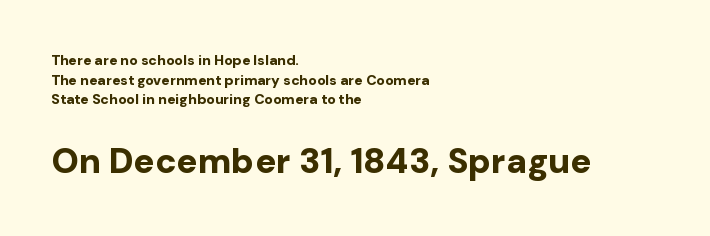
Q: Is the text bold? A: Yes.
Q: Is the text italic (slanted)? A: No, it is upright.
Q: Is the typeface a serif or a sans-serif typeface? A: Sans-serif.
Q: Is the text underlined? A: No.
Q: How is the paragraph aligned? A: Left-aligned.
Q: Is the spacing between letters normal or unusually wide? A: Normal.
Q: Is the spacing between lines tight, normal or loose? A: Normal.
Q: Which block of text is set in a larger size, the first (top) or the second (bottom)? A: The second (bottom) one.
Q: Width (condensed, normal, or wide)? A: Normal.
Q: Stroke contrast? A: Low.
Q: x-height? A: Medium.
Q: Monospaced? A: No.
